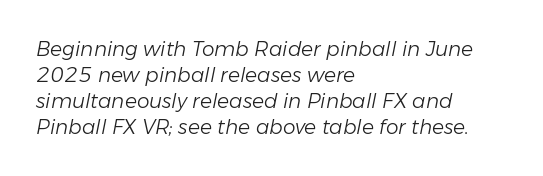
Regarding leading, the lines here are spaced in the standard way. Here the glyphs are tracked normally, forming tight word shapes. Alignment: flush left. Does the lettering tilt? It does — this is italic. Underline: absent.
